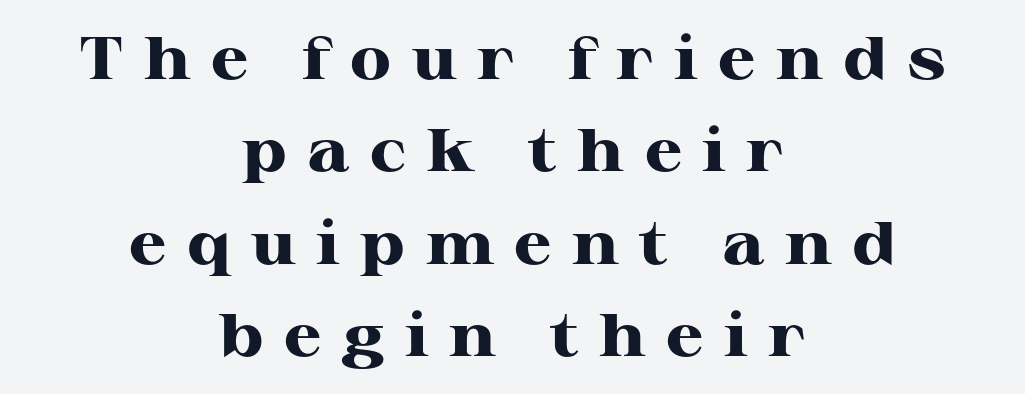
Q: Is the text bold? A: Yes.
Q: Is the text italic (slanted)? A: No, it is upright.
Q: Is the typeface a serif or a sans-serif typeface? A: Serif.
Q: Is the text underlined? A: No.
Q: How is the paragraph aligned? A: Centered.
Q: Is the spacing between letters normal or unusually wide? A: Unusually wide.
Q: Is the spacing between lines tight, normal or loose? A: Normal.
Q: Width (condensed, normal, or wide)? A: Wide.
Q: Stroke contrast? A: High.
Q: x-height? A: Medium.
Q: Monospaced? A: No.
